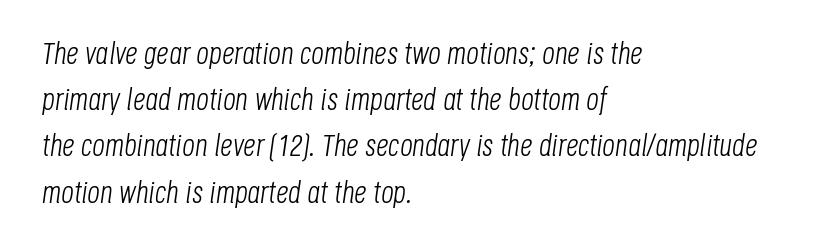
A classic flush-left, rag-right setting is used for this passage. Would a proofreader flag this as italicized? Yes. The passage shown is not underscored anywhere. Leading: standard. Is this a heavy cut? Hardly; it is regular or lighter.
